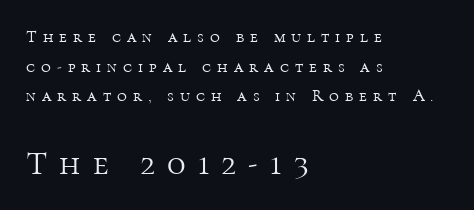
The image shows 34 px light serif type, upright; set left-aligned, line spacing 1.74x, unusually wide letter spacing (+0.35 em), not underlined; the second (bottom) block is 2.0x larger; high stroke contrast and a medium x-height.
